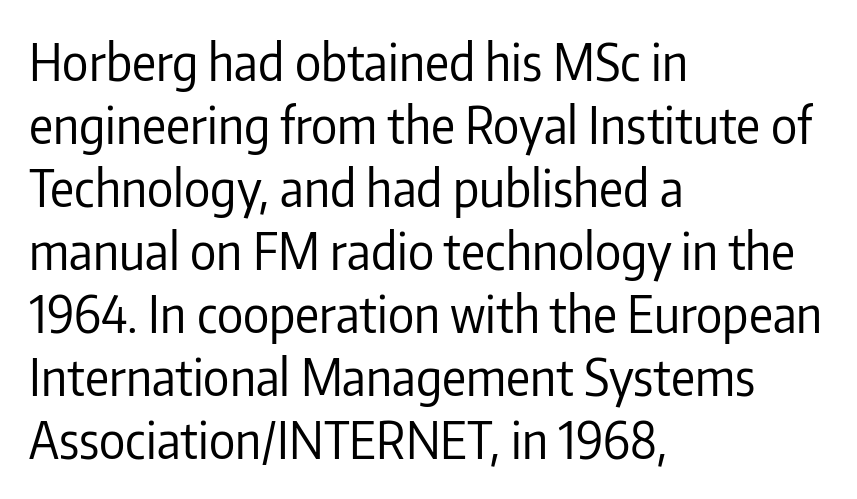
The image shows 50 px regular-weight, condensed sans-serif type, upright; set left-aligned, normal line spacing (1.26x), normal letter spacing, not underlined; low stroke contrast and a medium x-height.
